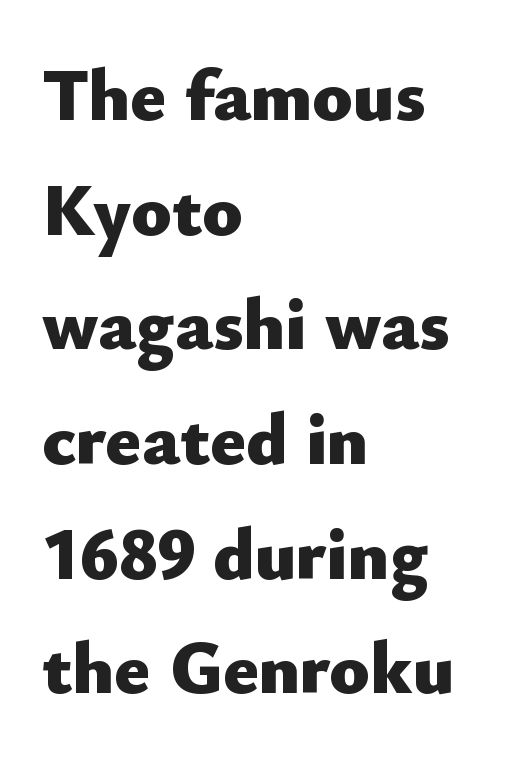
Q: Is the text bold? A: Yes.
Q: Is the text italic (slanted)? A: No, it is upright.
Q: Is the typeface a serif or a sans-serif typeface? A: Sans-serif.
Q: Is the text underlined? A: No.
Q: How is the paragraph aligned? A: Left-aligned.
Q: Is the spacing between letters normal or unusually wide? A: Normal.
Q: Is the spacing between lines tight, normal or loose? A: Normal.
Q: Width (condensed, normal, or wide)? A: Normal.
Q: Stroke contrast? A: Low.
Q: x-height? A: Small.
Q: Monospaced? A: No.
